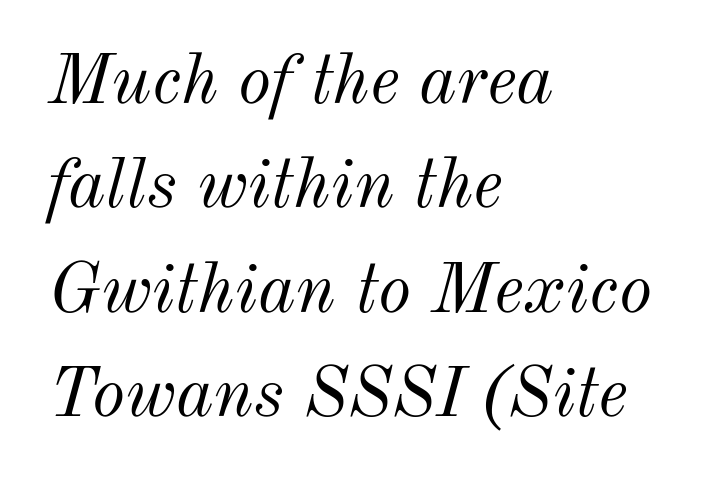
{"italic": "yes", "lean": "right", "slant_degrees": 12, "bold": "no", "weight": "light", "width": "normal", "stroke_contrast": "medium", "x_height": "small", "monospaced": "no", "underline": "no", "align": "left", "line_spacing": "normal", "line_spacing_ratio": 1.47, "letter_spacing": "normal", "letter_spacing_em": 0.0, "glyph_px": 71}
